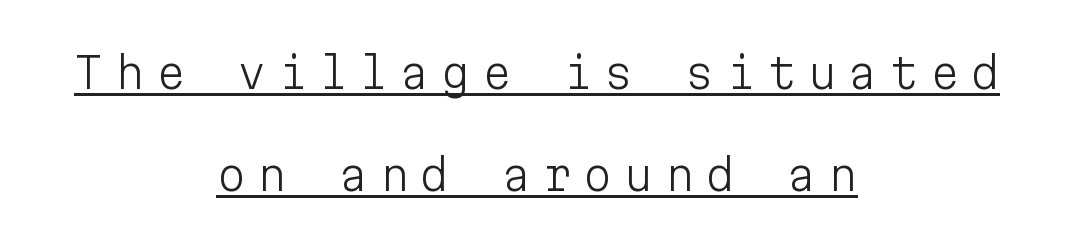
{"serif": "no", "italic": "no", "bold": "no", "weight": "light", "width": "normal", "stroke_contrast": "low", "x_height": "medium", "monospaced": "yes", "underline": "yes", "align": "center", "line_spacing": "loose", "line_spacing_ratio": 2.44, "letter_spacing": "wide", "letter_spacing_em": 0.27, "glyph_px": 42}
